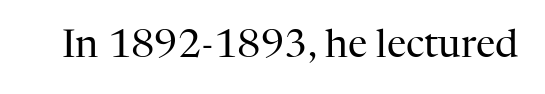
Q: Is the text bold? A: No.
Q: Is the text italic (slanted)? A: No, it is upright.
Q: Is the typeface a serif or a sans-serif typeface? A: Serif.
Q: Is the text underlined? A: No.
Q: Is the spacing between letters normal or unusually wide? A: Normal.
Q: Width (condensed, normal, or wide)? A: Normal.
Q: Stroke contrast? A: High.
Q: x-height? A: Medium.
Q: Monospaced? A: No.
